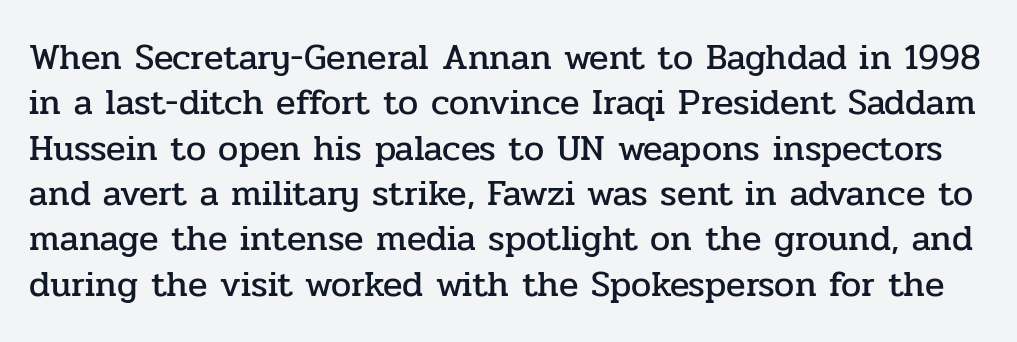
Q: Is the text italic (slanted)? A: No, it is upright.
Q: Is the typeface a serif or a sans-serif typeface? A: Serif.
Q: Is the text underlined? A: No.
Q: Is the spacing between letters normal or unusually wide? A: Normal.
Q: Is the spacing between lines tight, normal or loose? A: Normal.
Q: Width (condensed, normal, or wide)? A: Normal.
Q: Stroke contrast? A: Low.
Q: x-height? A: Medium.
Q: Monospaced? A: No.
